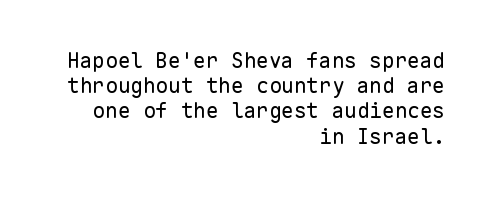
Here the glyphs are tracked normally, forming tight word shapes. Vertical strokes here are truly vertical. The gap between lines stays unmarked. The passage is arranged like a letterhead date or caption credit — flush right. No letter is thick-stroked: the sample isn't bold.
